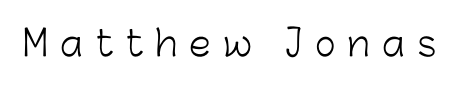
{"serif": "no", "italic": "no", "bold": "no", "weight": "light", "width": "normal", "stroke_contrast": "low", "x_height": "medium", "monospaced": "no", "underline": "no", "letter_spacing": "wide", "letter_spacing_em": 0.36, "glyph_px": 35}
